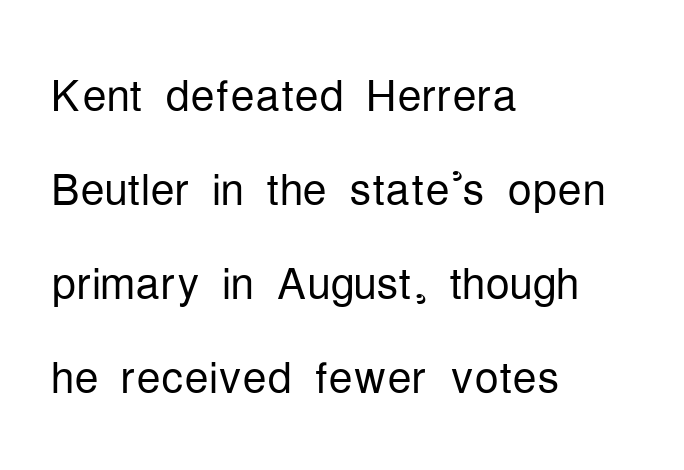
Every row of glyphs begins at an identical x-position on the left. Check the space under the baseline: it is left empty. This sample uses a sans-serif face. What stands out about the letter spacing? Nothing — it is the standard amount.
